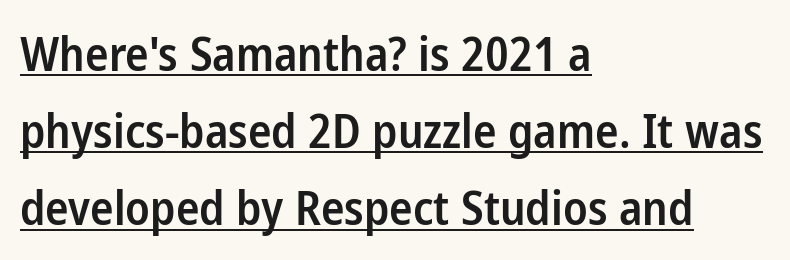
Q: Is the text bold? A: Semi-bold.
Q: Is the text italic (slanted)? A: No, it is upright.
Q: Is the typeface a serif or a sans-serif typeface? A: Sans-serif.
Q: Is the text underlined? A: Yes.
Q: How is the paragraph aligned? A: Left-aligned.
Q: Is the spacing between letters normal or unusually wide? A: Normal.
Q: Is the spacing between lines tight, normal or loose? A: Normal.
Q: Width (condensed, normal, or wide)? A: Condensed.
Q: Stroke contrast? A: Low.
Q: x-height? A: Medium.
Q: Monospaced? A: No.
